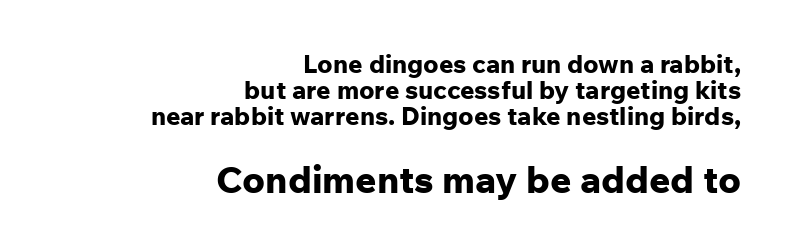
{"serif": "no", "italic": "no", "bold": "yes", "weight": "bold", "width": "normal", "stroke_contrast": "low", "x_height": "medium", "monospaced": "no", "underline": "no", "align": "right", "line_spacing": "tight", "line_spacing_ratio": 1.05, "letter_spacing": "normal", "letter_spacing_em": 0.0, "larger_block": "second", "size_ratio": 1.48, "glyph_px": 37}
